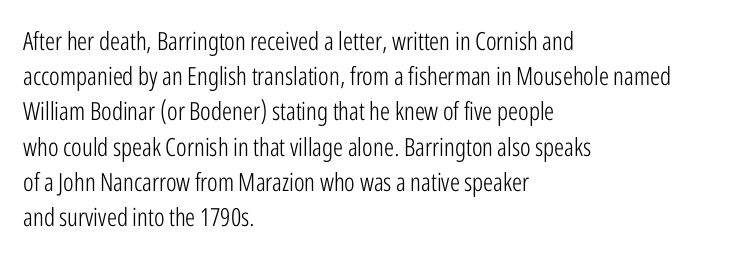
Weight: not bold — regular or lighter. Summary of vertical rhythm: regular, with standard interline spacing. Italic? Not at all — the glyphs are vertical. Words appear dense and cohesive because spacing is normal. Glance below the letters and you will spot only blank space.
